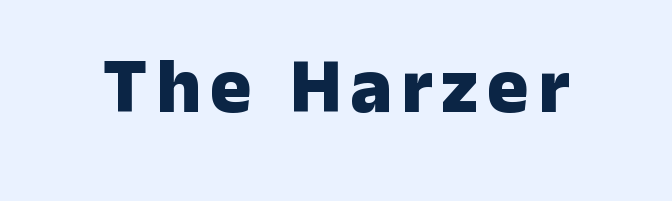
The image shows 78 px heavy sans-serif type, upright; set not underlined; low stroke contrast and a medium x-height.
